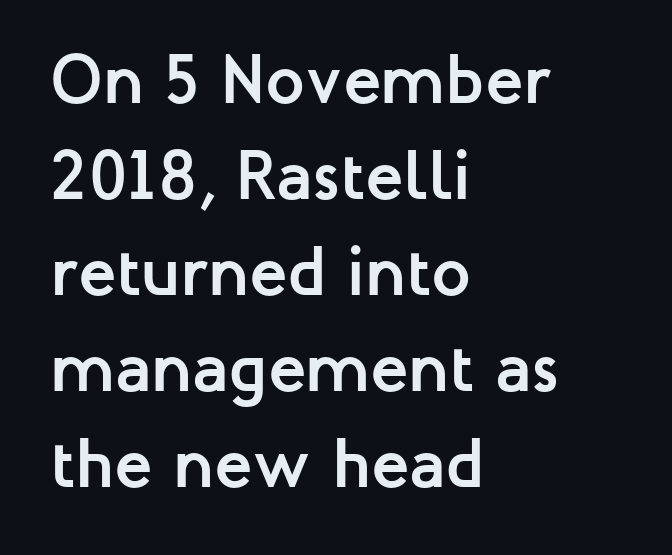
The line-height multiplier appears to be the usual default. Notice how thick the strokes are: this is what a full bold looks like. Here the designer chose a conventional face with non-uniform glyph widths. Has an underline been added? It has not.
